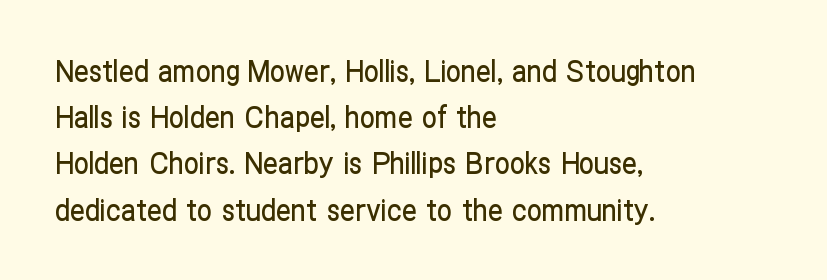
{"serif": "no", "italic": "no", "width": "condensed", "stroke_contrast": "low", "x_height": "medium", "monospaced": "no", "underline": "no", "align": "left", "line_spacing": "normal", "line_spacing_ratio": 1.54, "letter_spacing": "normal", "letter_spacing_em": 0.0, "glyph_px": 30}
